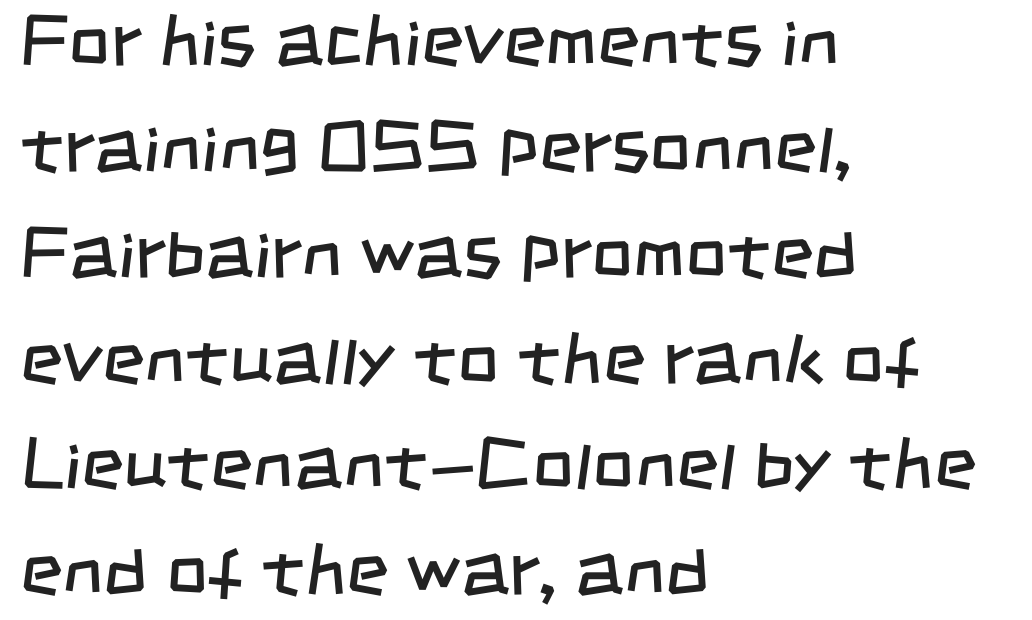
The image shows 73 px regular-weight, condensed sans-serif type; set left-aligned, normal line spacing (1.45x), normal letter spacing, not underlined; low stroke contrast and a large x-height.
